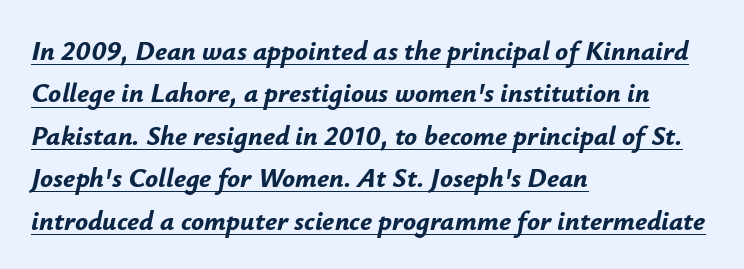
Q: Is the text bold? A: Yes.
Q: Is the text italic (slanted)? A: Yes, it leans right by about 12 degrees.
Q: Is the text underlined? A: Yes.
Q: How is the paragraph aligned? A: Left-aligned.
Q: Is the spacing between letters normal or unusually wide? A: Normal.
Q: Is the spacing between lines tight, normal or loose? A: Normal.
